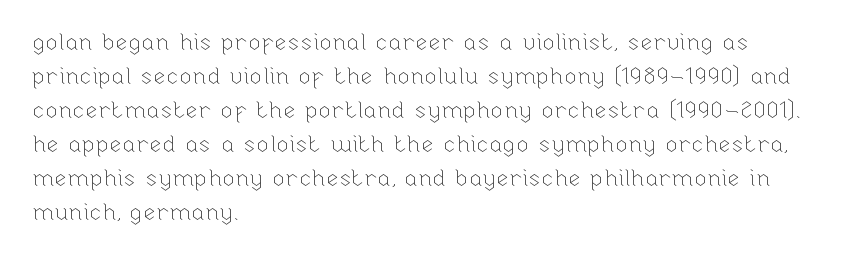
The image shows 23 px text type, upright; set left-aligned, normal line spacing (1.48x), normal letter spacing, not underlined.
